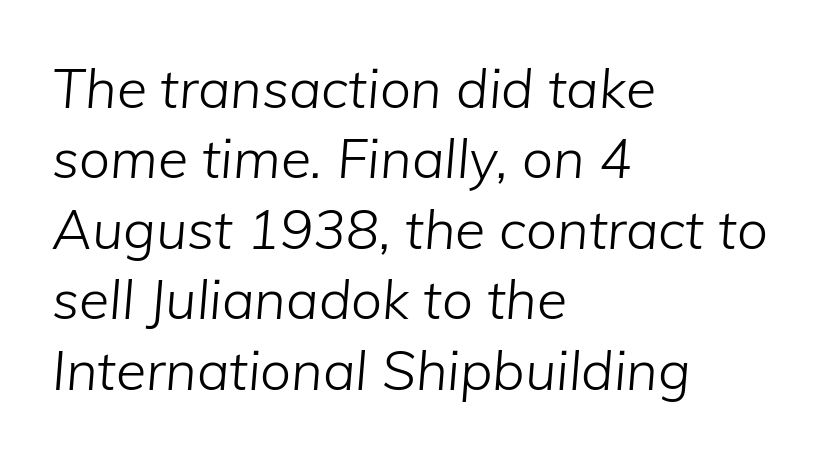
The image shows 55 px light type, italic (leaning right); set left-aligned, normal line spacing (1.28x), normal letter spacing, not underlined; low stroke contrast and a medium x-height.
